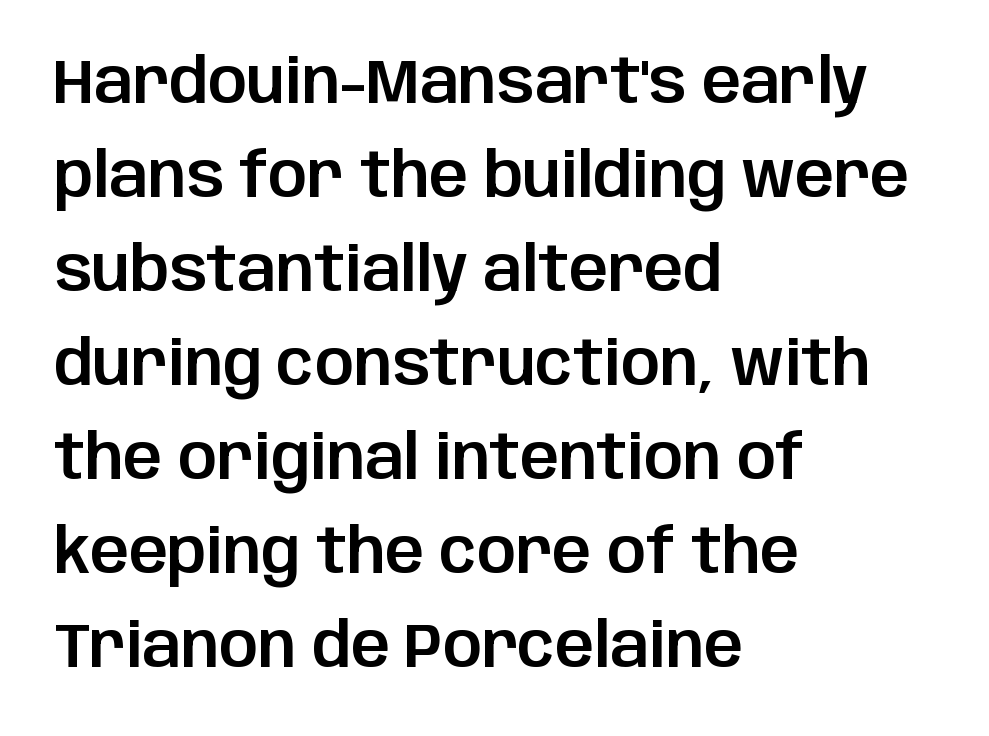
Each letter keeps its own natural width here, so spacing adapts to shape. Line spacing here is normal. The string is rendered with underlining switched off. Which margin do the lines hug? The left one — the right edge is uneven. Letterform terminals end flat and unadorned throughout the passage. Notice how the stems are strictly vertical — no italics here.
